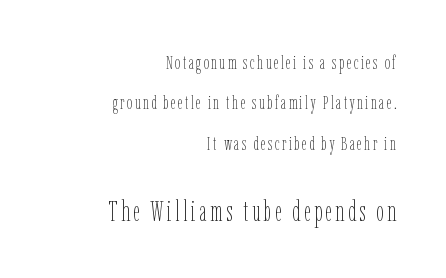
The image shows 28 px thin, condensed type, upright; set right-aligned, loose line spacing (2.13x), not underlined; the second (bottom) block is 1.47x larger; low stroke contrast and a medium x-height.
